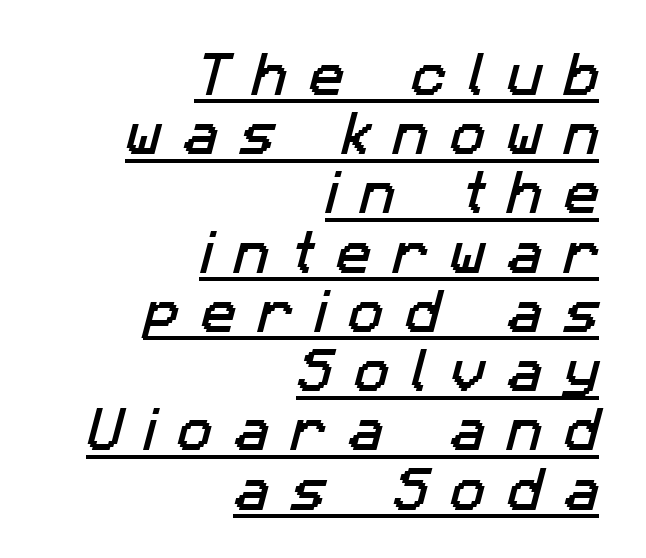
{"serif": "no", "width": "normal", "stroke_contrast": "low", "x_height": "medium", "monospaced": "no", "underline": "yes", "align": "right", "line_spacing": "normal", "line_spacing_ratio": 1.26, "letter_spacing": "wide", "letter_spacing_em": 0.46, "glyph_px": 47}
